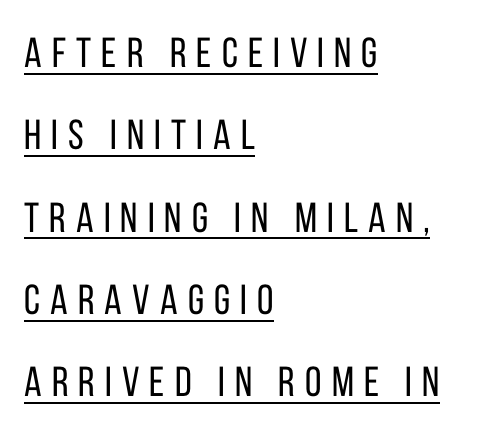
Horizontally, the lines are justified to the leading edge only. Unlike a traditional serif, this face leaves its strokes unadorned. The space between consecutive lines is lavish. Unlike italic type, these characters show no tilt at all.
